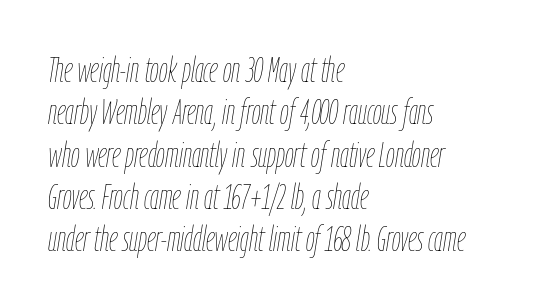
The letterforms sit shoulder to shoulder at normal distance. Quick note: italic. A bare baseline throughout the passage. The face used here is proportionally spaced, like ordinary book or web type. The rag falls on the right side of this text block.
